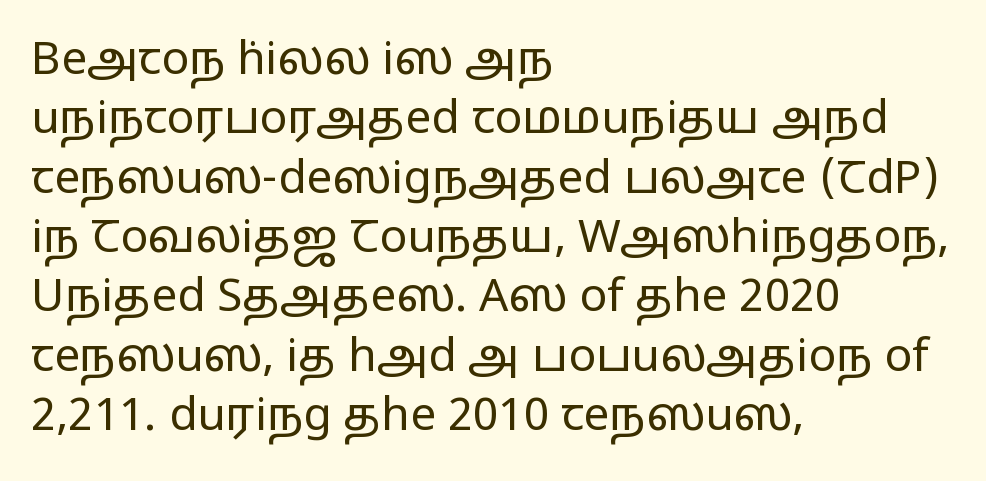
{"serif": "no", "italic": "no", "bold": "no", "weight": "regular", "width": "wide", "stroke_contrast": "low", "x_height": "medium", "monospaced": "no", "underline": "no", "align": "left", "line_spacing": "normal", "line_spacing_ratio": 1.29, "letter_spacing": "normal", "letter_spacing_em": 0.0, "glyph_px": 46}
